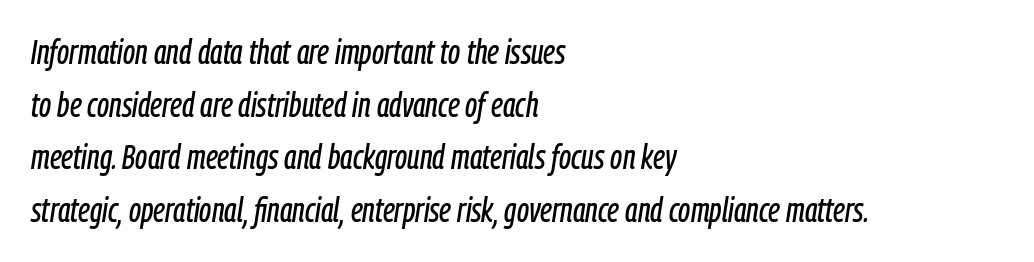
Q: Is the text italic (slanted)? A: Yes, it leans right by about 9 degrees.
Q: Is the text underlined? A: No.
Q: How is the paragraph aligned? A: Left-aligned.
Q: Is the spacing between letters normal or unusually wide? A: Normal.
Q: Is the spacing between lines tight, normal or loose? A: Normal.
Q: Width (condensed, normal, or wide)? A: Condensed.
Q: Stroke contrast? A: Low.
Q: x-height? A: Medium.
Q: Monospaced? A: No.
